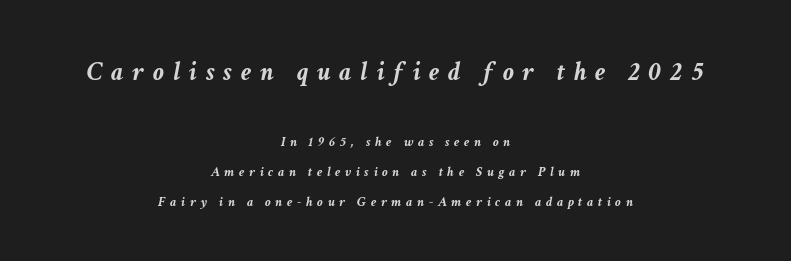
Q: Is the text bold? A: Yes.
Q: Is the text italic (slanted)? A: Yes, it leans right by about 11 degrees.
Q: Is the text underlined? A: No.
Q: How is the paragraph aligned? A: Centered.
Q: Is the spacing between letters normal or unusually wide? A: Unusually wide.
Q: Is the spacing between lines tight, normal or loose? A: Loose.
Q: Which block of text is set in a larger size, the first (top) or the second (bottom)? A: The first (top) one.
